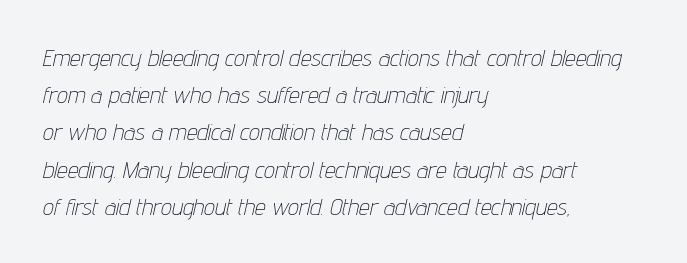
The image shows 24 px text type, italic (leaning right); set left-aligned, normal line spacing (1.55x), normal letter spacing, not underlined.
